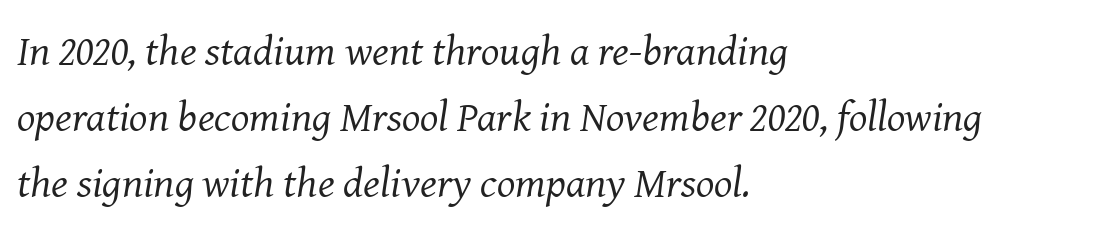
Q: Is the text bold? A: No.
Q: Is the text italic (slanted)? A: Yes, it leans right by about 8 degrees.
Q: Is the typeface a serif or a sans-serif typeface? A: Serif.
Q: Is the text underlined? A: No.
Q: How is the paragraph aligned? A: Left-aligned.
Q: Is the spacing between letters normal or unusually wide? A: Normal.
Q: Is the spacing between lines tight, normal or loose? A: Normal.
Q: Width (condensed, normal, or wide)? A: Normal.
Q: Stroke contrast? A: Medium.
Q: x-height? A: Medium.
Q: Monospaced? A: No.
